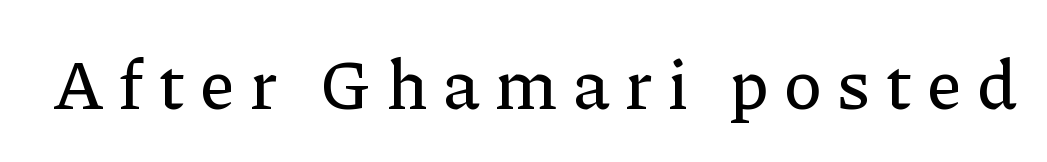
{"serif": "yes", "italic": "no", "width": "normal", "stroke_contrast": "low", "x_height": "medium", "monospaced": "no", "underline": "no", "letter_spacing": "wide", "letter_spacing_em": 0.22, "glyph_px": 71}
